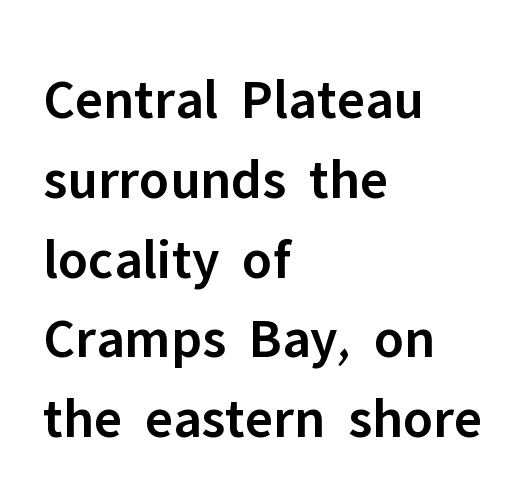
Q: Is the text bold? A: Semi-bold.
Q: Is the text italic (slanted)? A: No, it is upright.
Q: Is the typeface a serif or a sans-serif typeface? A: Sans-serif.
Q: Is the text underlined? A: No.
Q: How is the paragraph aligned? A: Left-aligned.
Q: Is the spacing between letters normal or unusually wide? A: Normal.
Q: Is the spacing between lines tight, normal or loose? A: Normal.
Q: Width (condensed, normal, or wide)? A: Normal.
Q: Stroke contrast? A: Low.
Q: x-height? A: Medium.
Q: Monospaced? A: No.
